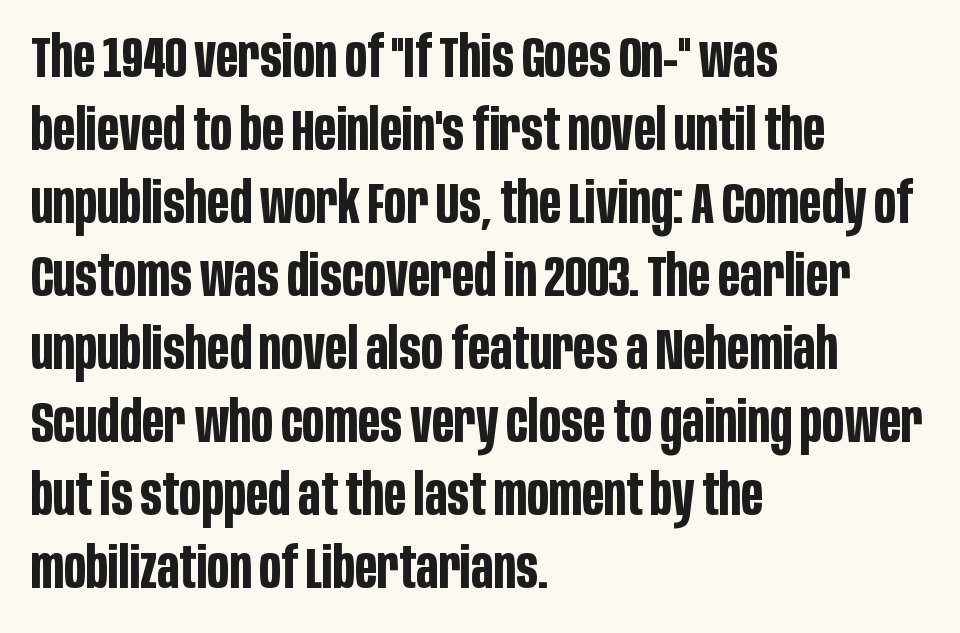
The image shows 57 px bold, condensed sans-serif type, upright; set left-aligned, normal line spacing (1.28x), normal letter spacing, not underlined; low stroke contrast and a large x-height.
